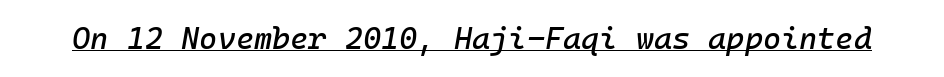
{"italic": "yes", "lean": "right", "slant_degrees": 10, "width": "normal", "stroke_contrast": "low", "x_height": "medium", "underline": "yes", "letter_spacing": "normal", "letter_spacing_em": 0.0, "glyph_px": 31}
